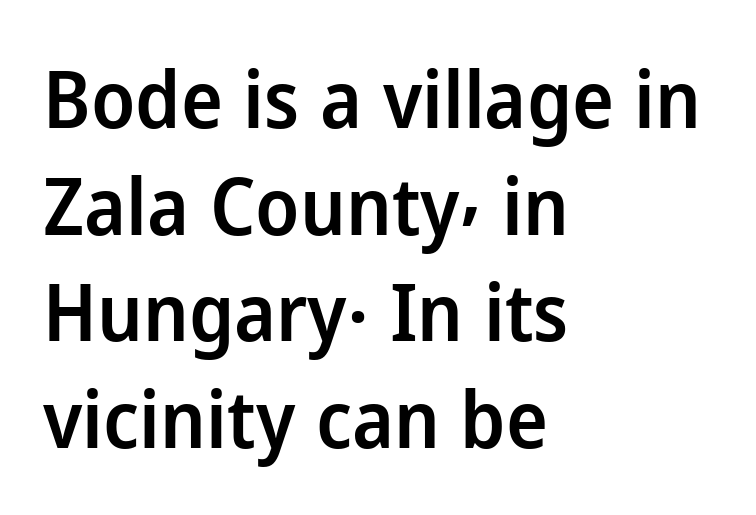
The image shows 79 px semibold sans-serif type, upright; set left-aligned, normal line spacing (1.35x), normal letter spacing, not underlined; low stroke contrast and a medium x-height.
